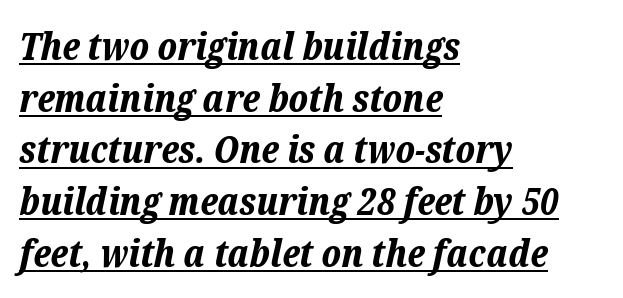
The image shows 38 px bold type, italic (leaning right); set left-aligned, normal line spacing (1.36x), normal letter spacing, underlined; low stroke contrast and a medium x-height.
